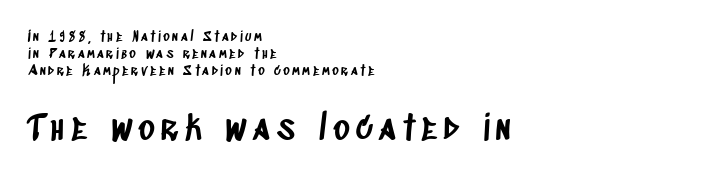
{"serif": "no", "width": "condensed", "stroke_contrast": "low", "x_height": "large", "monospaced": "no", "underline": "no", "align": "left", "line_spacing_ratio": 1.23, "larger_block": "second", "size_ratio": 2.5, "glyph_px": 35}
